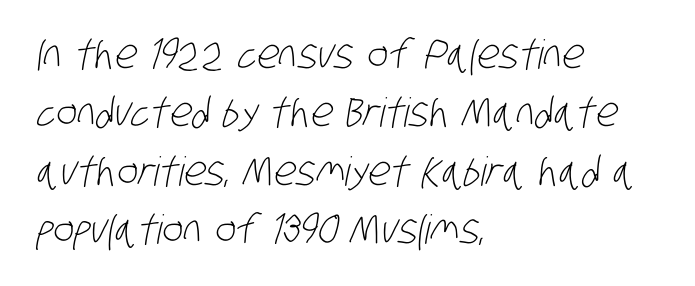
In terms of letterspacing, this is plain default setting. In terms of leading, this rendering sits right in the middle. These lines are set flush left with a ragged right edge. Decoration check: the copy has no underline. The weight would be labelled regular, book, light, or lighter still.
